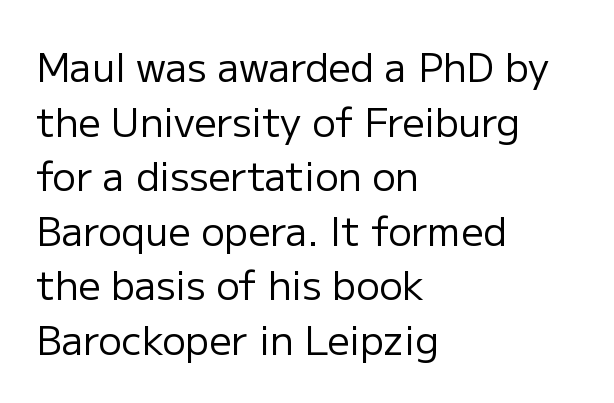
The image shows 39 px regular-weight sans-serif type, upright; set left-aligned, normal line spacing (1.4x), normal letter spacing, not underlined; low stroke contrast and a medium x-height.
